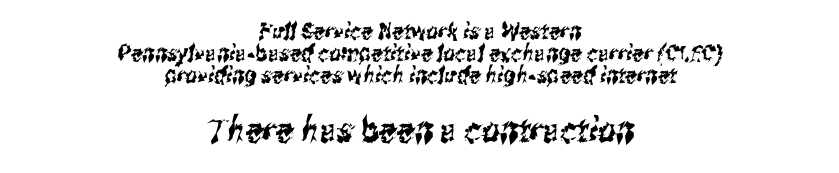
Lines of text with bare space underneath. Vertical spacing — tight. The face used here is rendered with its standard letterfit. Of the two passages, the one underneath uses the larger point size. The letters advance in unequal steps, a hallmark of proportional type. The typesetter chose a symmetrical, centered arrangement here.
